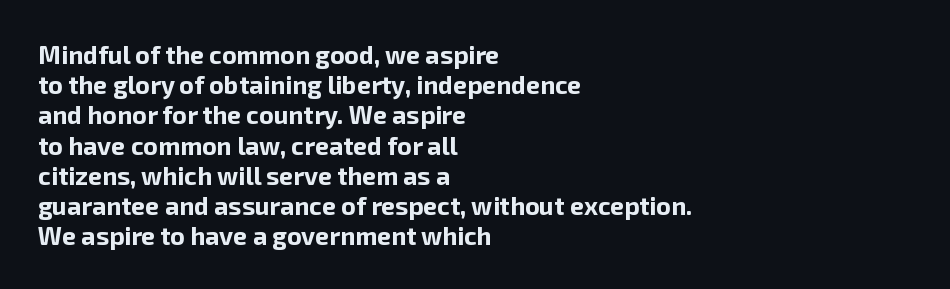
The image shows 25 px bold type, upright; set left-aligned, line spacing 1.21x, normal letter spacing, not underlined.
